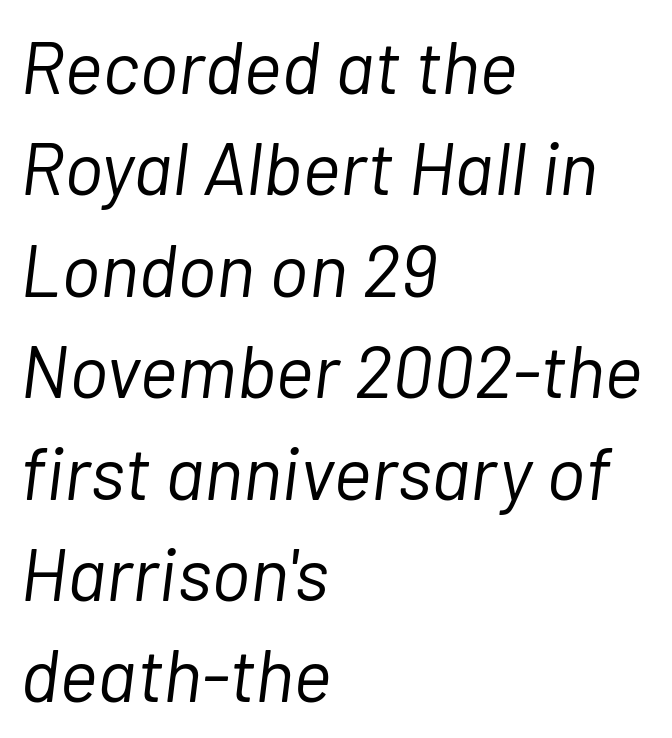
Q: Is the text bold? A: No.
Q: Is the text italic (slanted)? A: Yes, it leans right by about 7 degrees.
Q: Is the text underlined? A: No.
Q: How is the paragraph aligned? A: Left-aligned.
Q: Is the spacing between letters normal or unusually wide? A: Normal.
Q: Is the spacing between lines tight, normal or loose? A: Normal.
Q: Width (condensed, normal, or wide)? A: Normal.
Q: Stroke contrast? A: Low.
Q: x-height? A: Medium.
Q: Monospaced? A: No.
